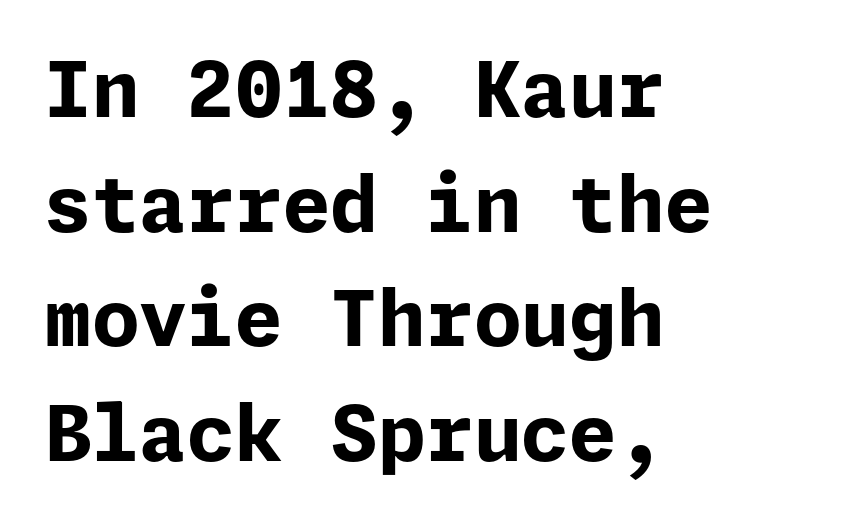
{"serif": "no", "italic": "no", "bold": "yes", "weight": "bold", "width": "normal", "stroke_contrast": "low", "x_height": "medium", "underline": "no", "align": "left", "line_spacing": "normal", "line_spacing_ratio": 1.49, "letter_spacing": "normal", "letter_spacing_em": 0.0, "glyph_px": 77}
